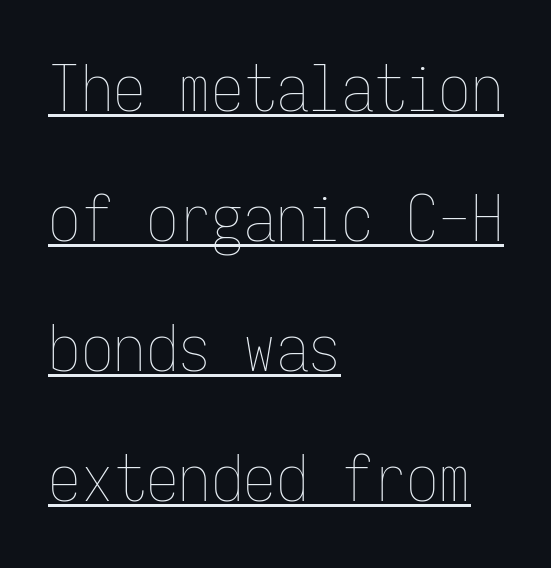
Every character here occupies the same horizontal width, giving the sample a typewriter-like rhythm. Looks like someone drew a line under every word here. This sample is left-justified, so line endings fall wherever the words run out. Ascenders rise straight up at ninety degrees. Short note: letters normally spaced. The weight would be labelled regular, book, light, or lighter still.
